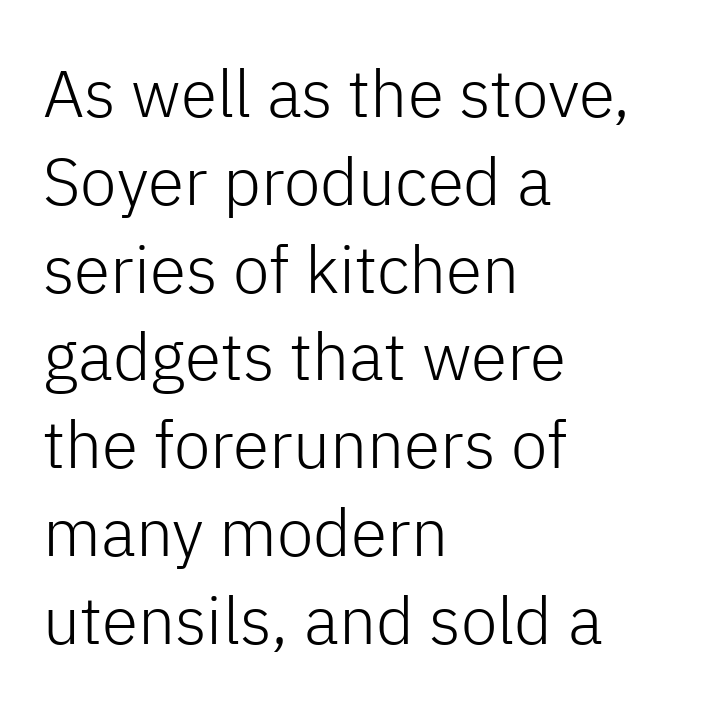
{"serif": "no", "italic": "no", "bold": "no", "weight": "light", "width": "normal", "stroke_contrast": "low", "x_height": "medium", "monospaced": "no", "underline": "no", "align": "left", "line_spacing": "normal", "line_spacing_ratio": 1.33, "letter_spacing": "normal", "letter_spacing_em": 0.0, "glyph_px": 66}
